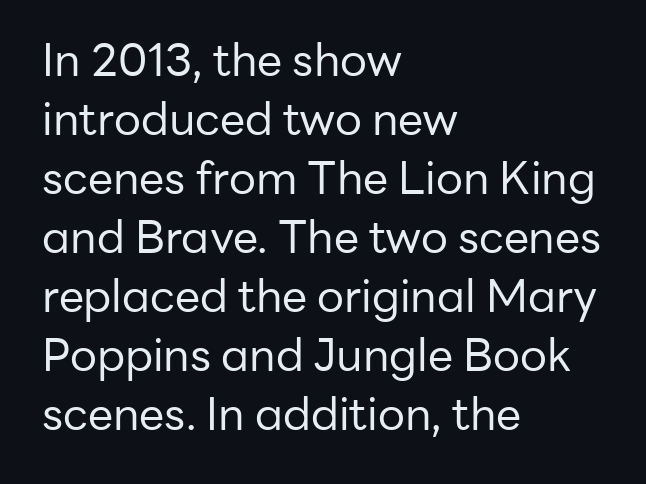
The image shows 45 px regular-weight sans-serif type, upright; set left-aligned, normal line spacing (1.31x), normal letter spacing, not underlined; low stroke contrast and a medium x-height.
